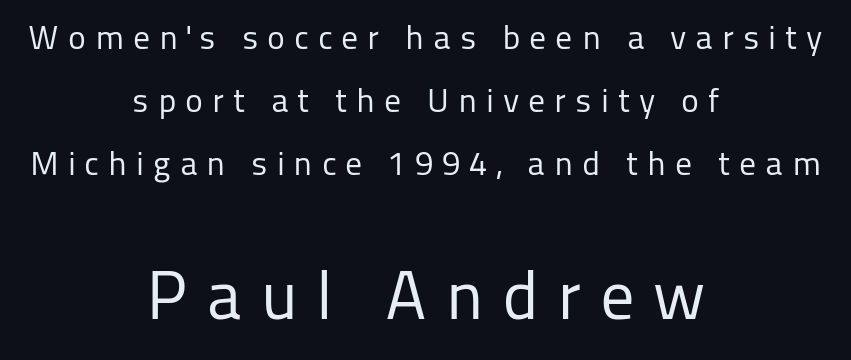
The passage shown is typeset with a sans-serif family. Ordinary non-slanted type is in use. Heaviness? Minimal to ordinary, like unemphasized prose. Check the space under the baseline: it is left empty. Larger block? The one below; the one above is distinctly smaller. The typesetter chose a symmetrical, centered arrangement here.
